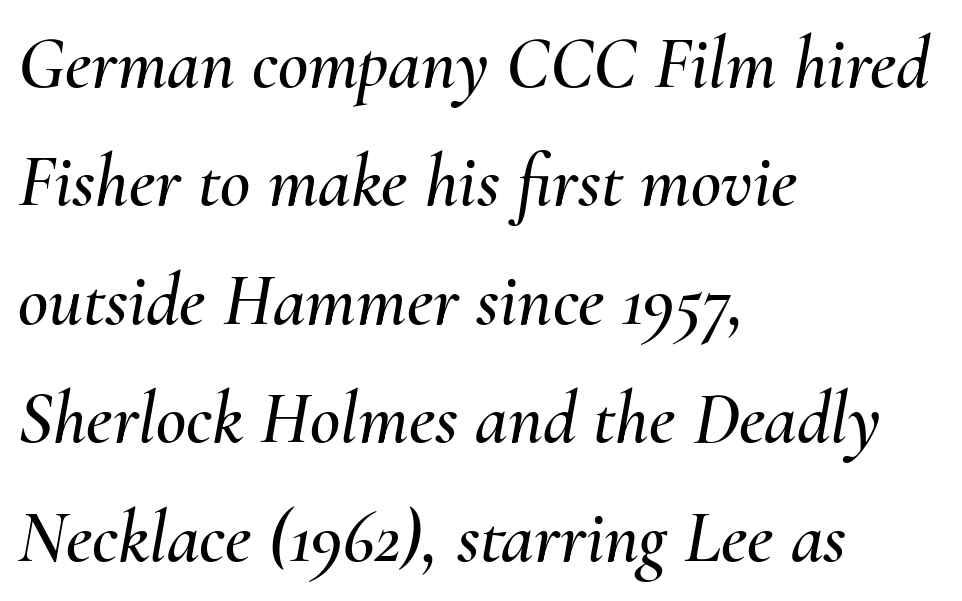
{"italic": "yes", "lean": "right", "slant_degrees": 10, "width": "normal", "stroke_contrast": "medium", "x_height": "small", "monospaced": "no", "underline": "no", "align": "left", "line_spacing": "normal", "line_spacing_ratio": 1.6, "letter_spacing": "normal", "letter_spacing_em": 0.0, "glyph_px": 74}
